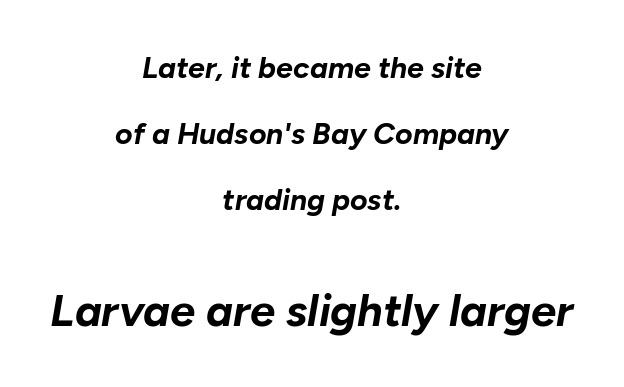
Q: Is the text bold? A: Yes.
Q: Is the text italic (slanted)? A: Yes, it leans right by about 10 degrees.
Q: Is the text underlined? A: No.
Q: How is the paragraph aligned? A: Centered.
Q: Is the spacing between letters normal or unusually wide? A: Normal.
Q: Is the spacing between lines tight, normal or loose? A: Loose.
Q: Which block of text is set in a larger size, the first (top) or the second (bottom)? A: The second (bottom) one.
Q: Width (condensed, normal, or wide)? A: Normal.
Q: Stroke contrast? A: Low.
Q: x-height? A: Medium.
Q: Monospaced? A: No.
